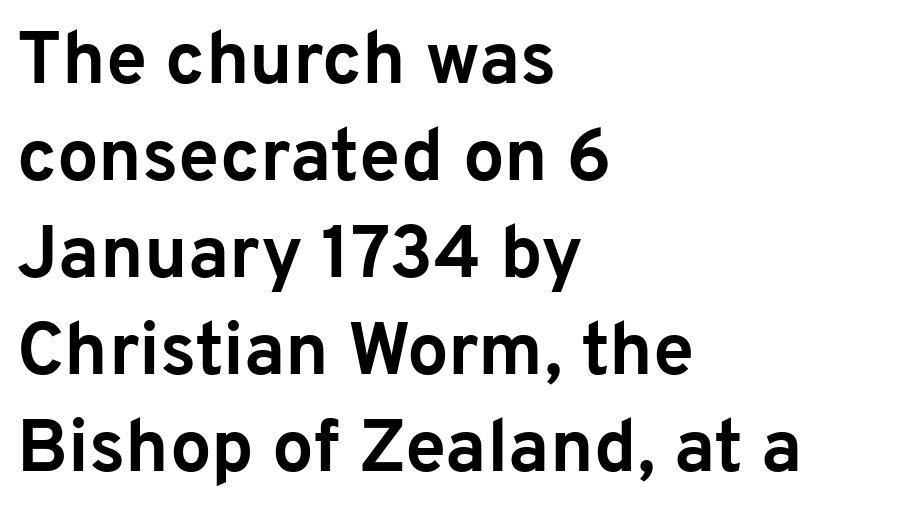
How are the letters spaced? Ordinarily, with no added tracking. Nobody drew a line under any word here. A classic flush-left, rag-right setting is used for this passage. It's the straight-up-and-down kind of type. Note the varied advance widths — an 'i' is clearly narrower than an 'm'.
